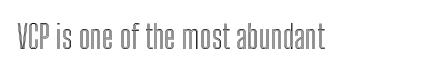
The image shows 32 px condensed type, upright; set left-aligned, normal letter spacing, not underlined; a medium x-height.
